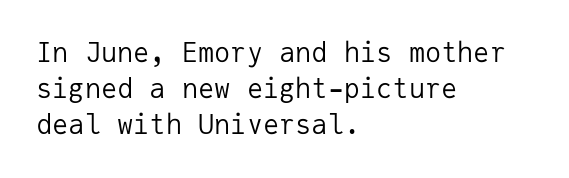
Q: Is the text bold? A: No.
Q: Is the text italic (slanted)? A: No, it is upright.
Q: Is the text underlined? A: No.
Q: How is the paragraph aligned? A: Left-aligned.
Q: Is the spacing between letters normal or unusually wide? A: Normal.
Q: Is the spacing between lines tight, normal or loose? A: Normal.
